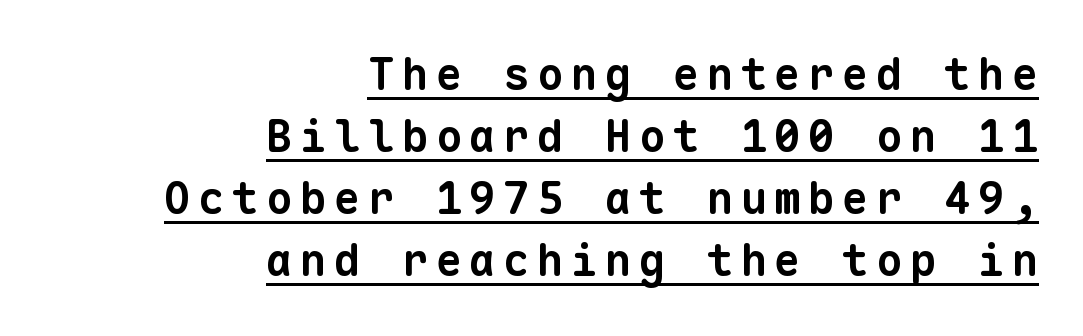
Horizontal bands of white between lines are of average thickness. The letters march in equal steps, a hallmark of fixed-pitch type. What kind of face is this? One without serifs — a sans. The paragraph shown leans on its right margin. Emphasis by weight is at full strength: bold. Students, observe the line beneath the letters — that is underlining.
